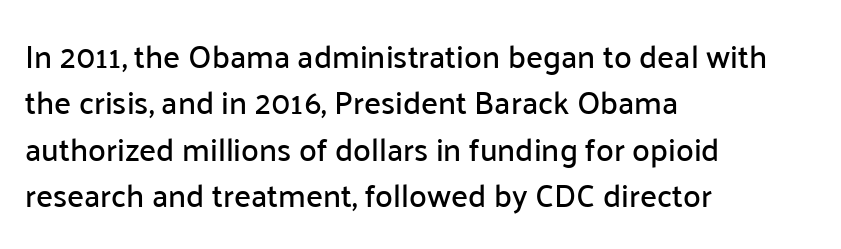
The image shows 32 px sans-serif type, upright; set left-aligned, normal line spacing (1.45x), normal letter spacing, not underlined; low stroke contrast and a medium x-height.
